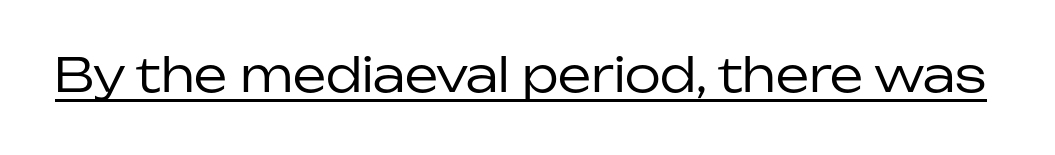
{"serif": "no", "italic": "no", "bold": "no", "weight": "regular", "width": "normal", "stroke_contrast": "low", "x_height": "medium", "monospaced": "no", "underline": "yes", "letter_spacing": "normal", "letter_spacing_em": 0.0, "glyph_px": 47}
